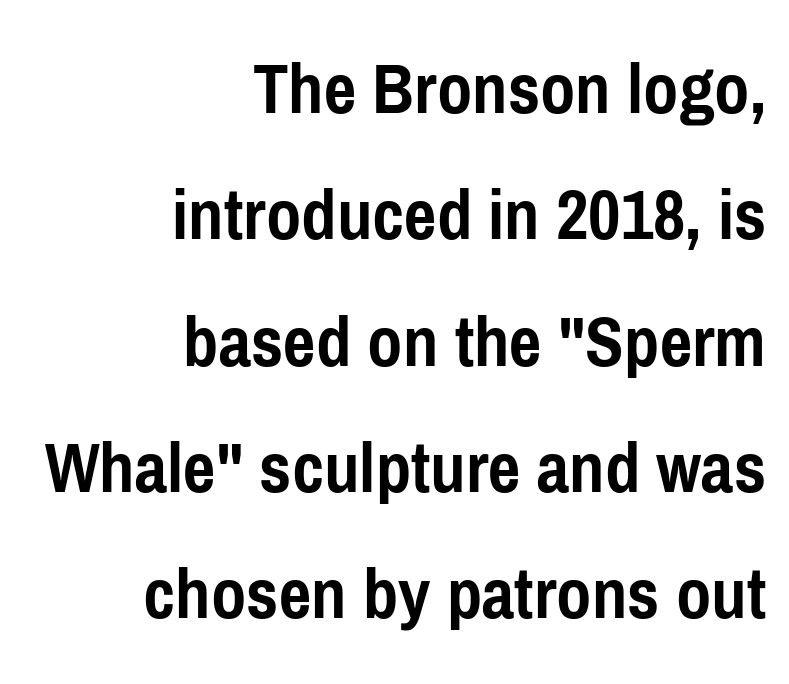
Q: Is the text bold? A: Yes.
Q: Is the text italic (slanted)? A: No, it is upright.
Q: Is the typeface a serif or a sans-serif typeface? A: Sans-serif.
Q: Is the text underlined? A: No.
Q: How is the paragraph aligned? A: Right-aligned.
Q: Is the spacing between letters normal or unusually wide? A: Normal.
Q: Is the spacing between lines tight, normal or loose? A: Normal.
Q: Width (condensed, normal, or wide)? A: Condensed.
Q: Stroke contrast? A: Low.
Q: x-height? A: Medium.
Q: Monospaced? A: No.
